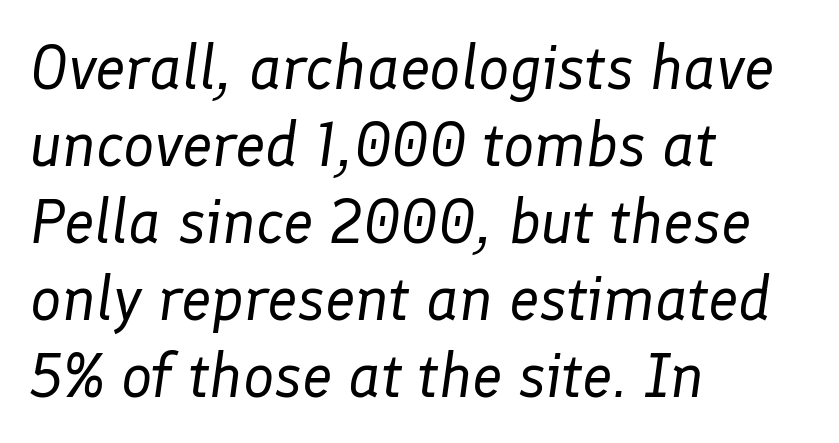
{"italic": "yes", "lean": "right", "slant_degrees": 8, "bold": "no", "weight": "regular", "width": "normal", "stroke_contrast": "low", "x_height": "medium", "monospaced": "no", "underline": "no", "align": "left", "line_spacing_ratio": 1.24, "letter_spacing": "normal", "letter_spacing_em": 0.0, "glyph_px": 62}
